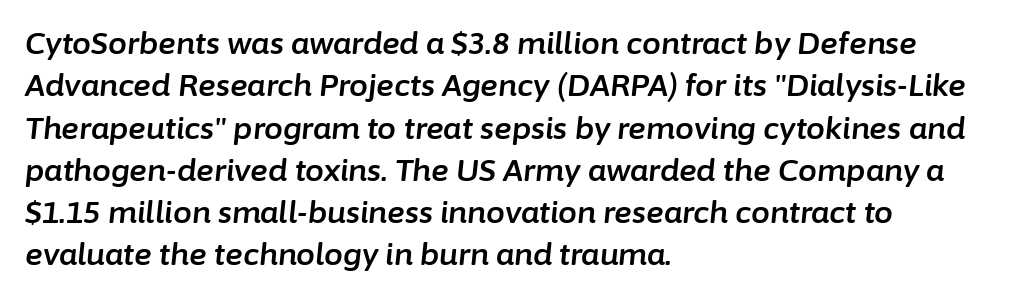
The image shows 30 px text type, italic (leaning right); set left-aligned, normal line spacing (1.41x), normal letter spacing, not underlined; low stroke contrast and a medium x-height.
